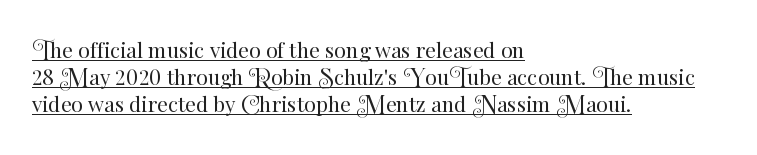
The image shows 21 px text type, upright; set left-aligned, normal line spacing (1.29x), normal letter spacing, underlined.
